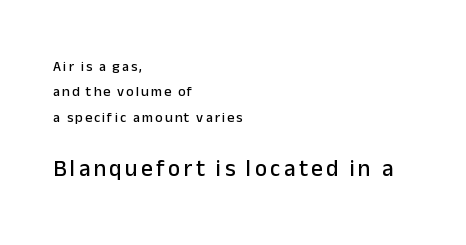
{"italic": "no", "underline": "no", "align": "left", "line_spacing_ratio": 1.81, "larger_block": "second", "size_ratio": 1.64, "glyph_px": 23}
